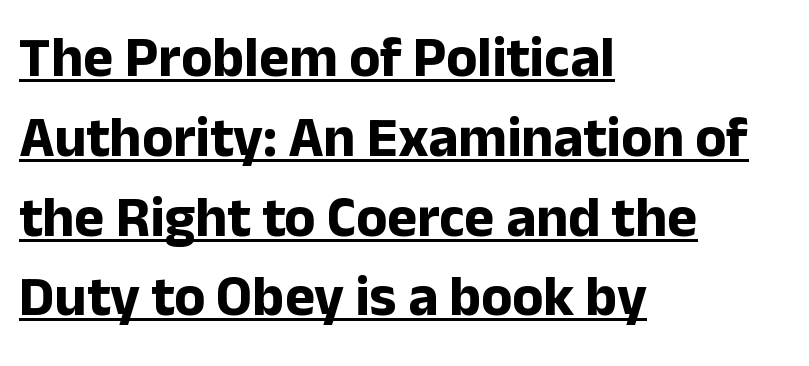
The image shows 57 px bold sans-serif type, upright; set left-aligned, normal line spacing (1.4x), normal letter spacing, underlined; low stroke contrast and a medium x-height.
